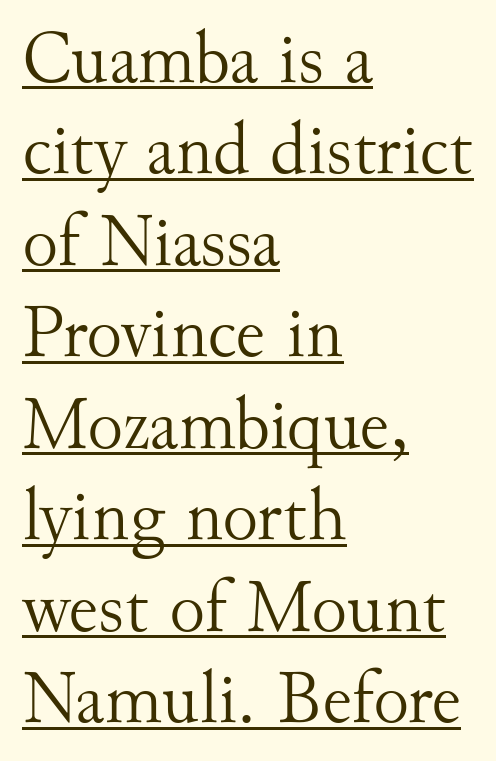
The image shows 75 px light serif type, upright; set left-aligned, line spacing 1.22x, normal letter spacing, underlined; medium stroke contrast and a small x-height.
